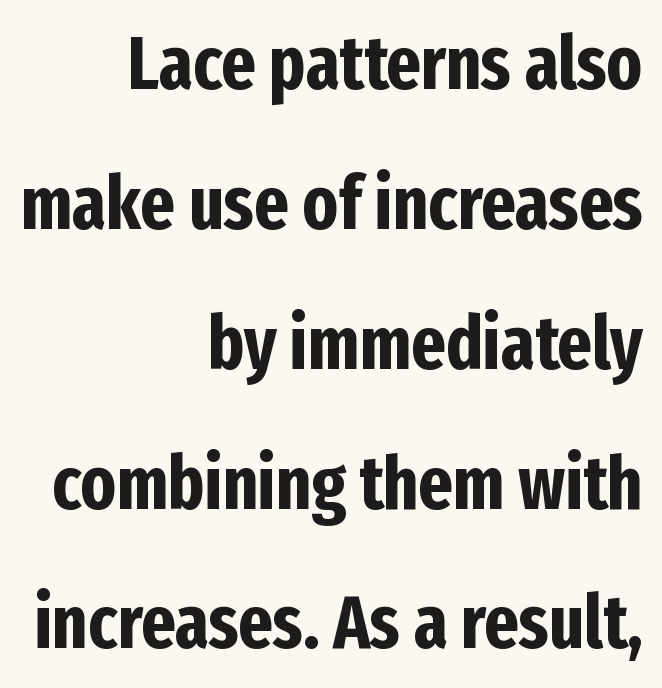
Q: Is the text bold? A: Yes.
Q: Is the text italic (slanted)? A: No, it is upright.
Q: Is the typeface a serif or a sans-serif typeface? A: Sans-serif.
Q: Is the text underlined? A: No.
Q: How is the paragraph aligned? A: Right-aligned.
Q: Is the spacing between letters normal or unusually wide? A: Normal.
Q: Width (condensed, normal, or wide)? A: Condensed.
Q: Stroke contrast? A: Low.
Q: x-height? A: Medium.
Q: Monospaced? A: No.
